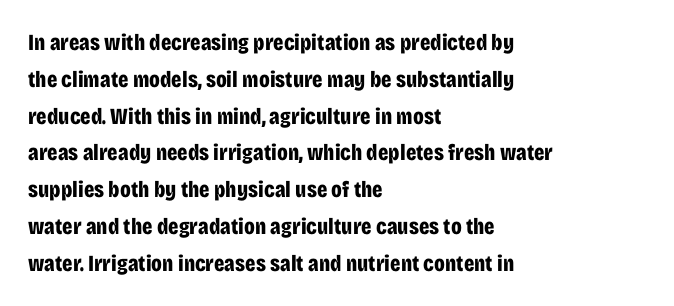
The image shows 23 px bold type, upright; set left-aligned, normal line spacing (1.6x), normal letter spacing, not underlined.
